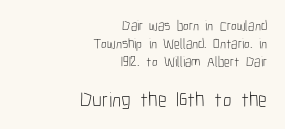
The image shows 21 px text type, upright; set right-aligned, normal line spacing (1.29x), normal letter spacing, not underlined; the second (bottom) block is 1.5x larger.
